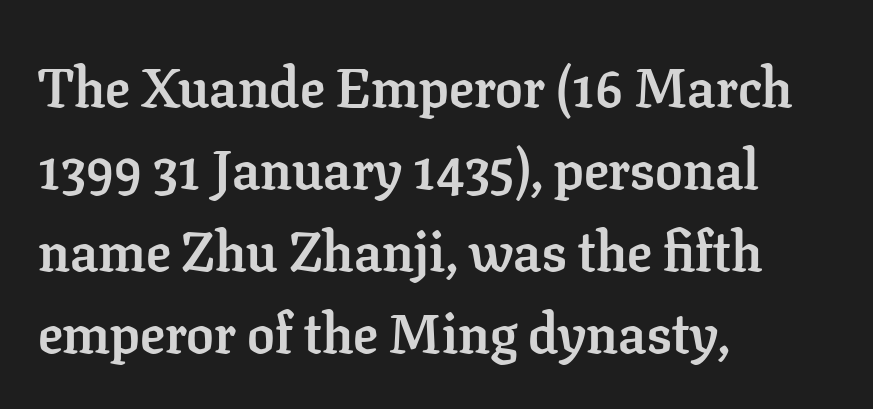
{"serif": "yes", "italic": "no", "bold": "yes", "weight": "semibold", "width": "normal", "stroke_contrast": "low", "x_height": "medium", "monospaced": "no", "underline": "no", "align": "left", "line_spacing": "normal", "line_spacing_ratio": 1.49, "letter_spacing": "normal", "letter_spacing_em": 0.0, "glyph_px": 55}
